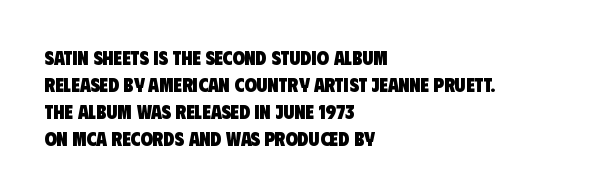
Q: Is the text bold? A: Yes.
Q: Is the text underlined? A: No.
Q: How is the paragraph aligned? A: Left-aligned.
Q: Is the spacing between letters normal or unusually wide? A: Normal.
Q: Is the spacing between lines tight, normal or loose? A: Normal.
